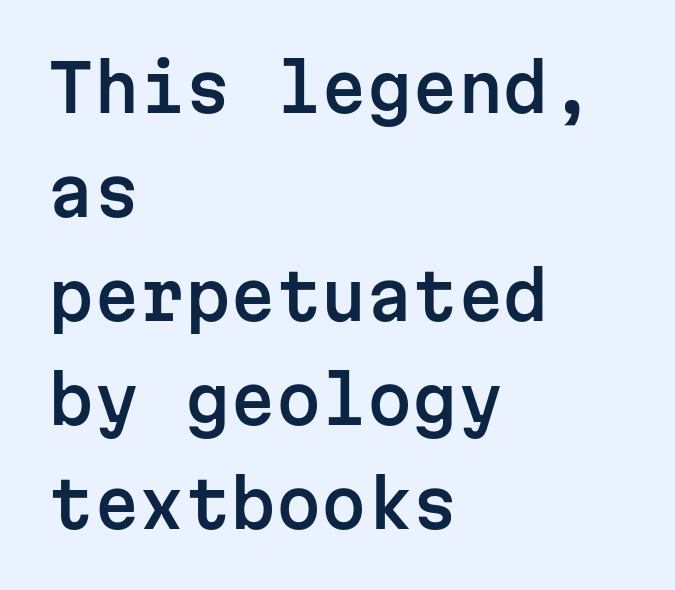
{"serif": "no", "italic": "no", "width": "normal", "stroke_contrast": "low", "x_height": "medium", "monospaced": "yes", "underline": "no", "align": "left", "line_spacing": "normal", "line_spacing_ratio": 1.6, "letter_spacing": "normal", "letter_spacing_em": 0.0, "glyph_px": 65}
